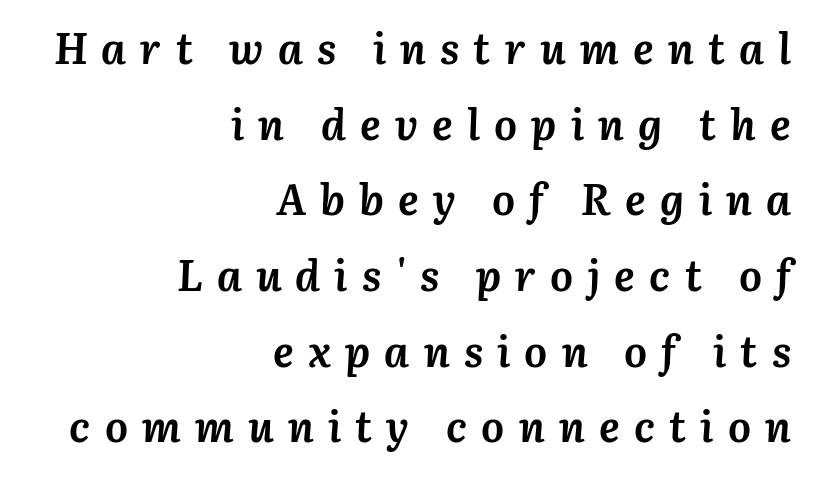
Q: Is the text bold? A: Yes.
Q: Is the text italic (slanted)? A: Yes, it leans right by about 3 degrees.
Q: Is the text underlined? A: No.
Q: How is the paragraph aligned? A: Right-aligned.
Q: Is the spacing between letters normal or unusually wide? A: Unusually wide.
Q: Width (condensed, normal, or wide)? A: Normal.
Q: Stroke contrast? A: Medium.
Q: x-height? A: Medium.
Q: Monospaced? A: No.
